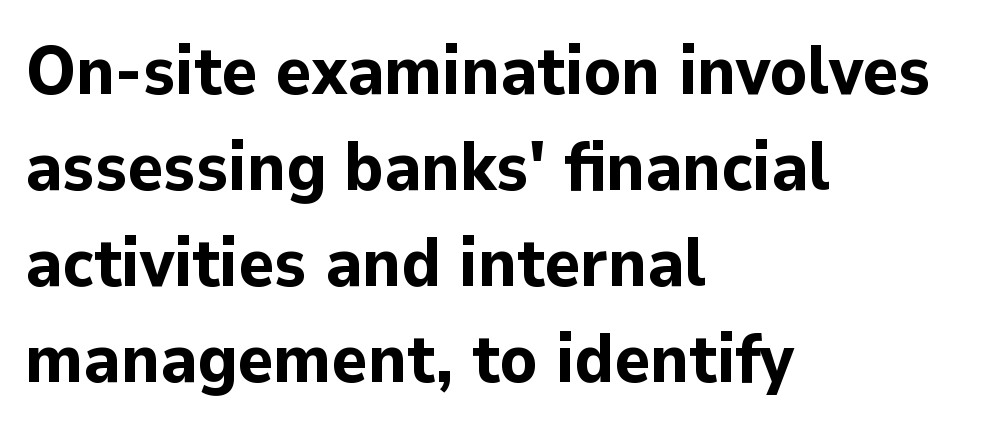
This is heavy type, rendered in bold. Does the leading feel generous? No, just average. Is there any slant? The stems are plumb. Serifs: no, the terminals of the letterforms are clean.
